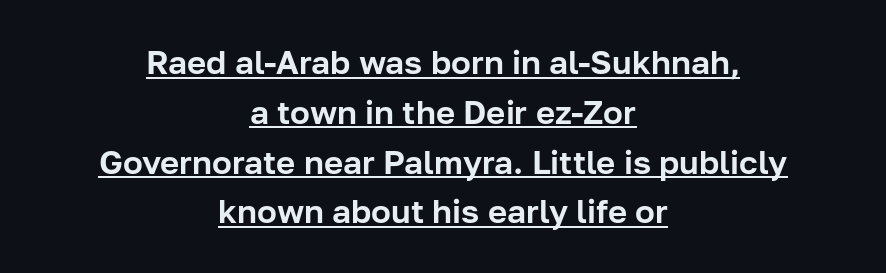
The designer left line spacing at the default. Notice how a bar underscores the lettering throughout. A typesetter would call this zero additional tracking. Does the copy run flush right? No — it is centered line by line. Does the type have serifs? No, each stem ends abruptly. Character widths vary here, with narrow letters taking less room than wide ones.
